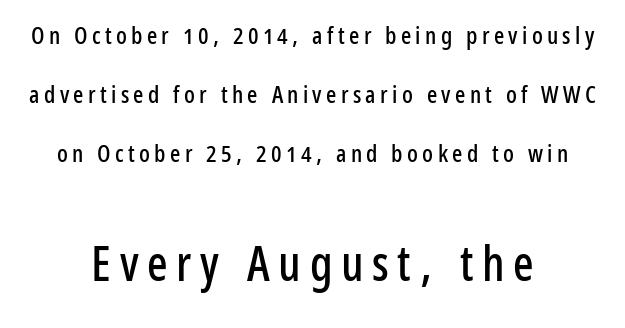
The image shows 48 px condensed sans-serif type, upright; set centered, loose line spacing (2.46x), not underlined; the second (bottom) block is 2.0x larger; low stroke contrast and a medium x-height.
